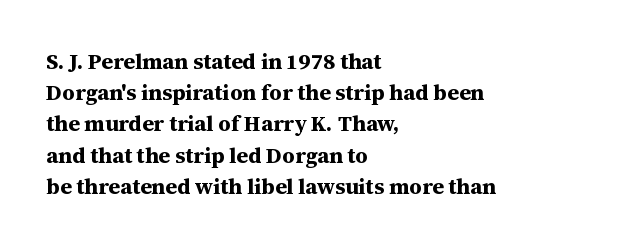
In CSS terms this would be text-align: left. Baseline-to-baseline distance is the conventional proportion of letter height. Notice how the stems are strictly vertical — no italics here. The space beneath each line is pristine and unruled. Spacing between characters is what you'd get straight out of the box. The passage shown is emphatically bold.
